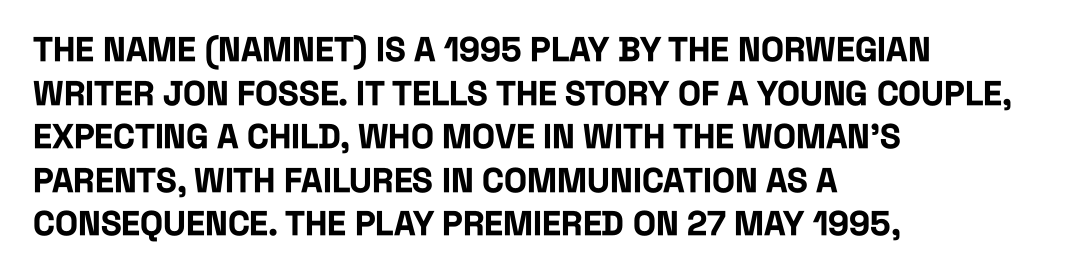
The image shows 34 px bold, condensed sans-serif type, upright; set left-aligned, normal line spacing (1.28x), normal letter spacing, not underlined; low stroke contrast and a large x-height.
